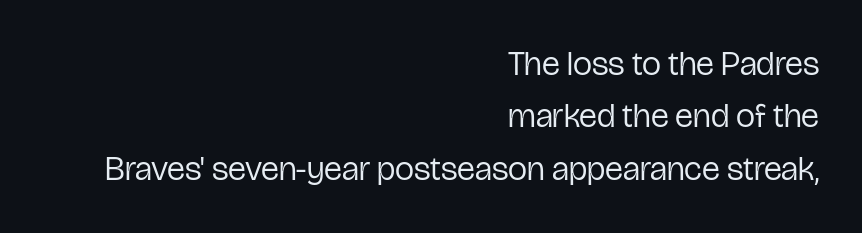
{"serif": "no", "italic": "no", "bold": "no", "weight": "regular", "width": "condensed", "stroke_contrast": "low", "x_height": "medium", "monospaced": "no", "underline": "no", "align": "right", "line_spacing": "normal", "line_spacing_ratio": 1.54, "letter_spacing": "normal", "letter_spacing_em": 0.0, "glyph_px": 34}
